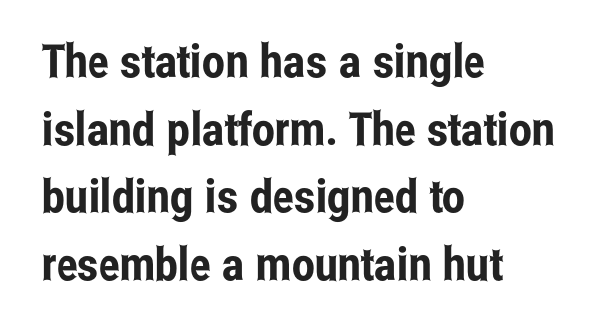
Upright lettering throughout. Honestly, the letter spacing is just normal — you wouldn't notice it. This sample is left-justified, so line endings fall wherever the words run out. The vertical gap from one line to the next is medium. Beneath every word, the page is bare. Character widths vary here, with narrow letters taking less room than wide ones.
